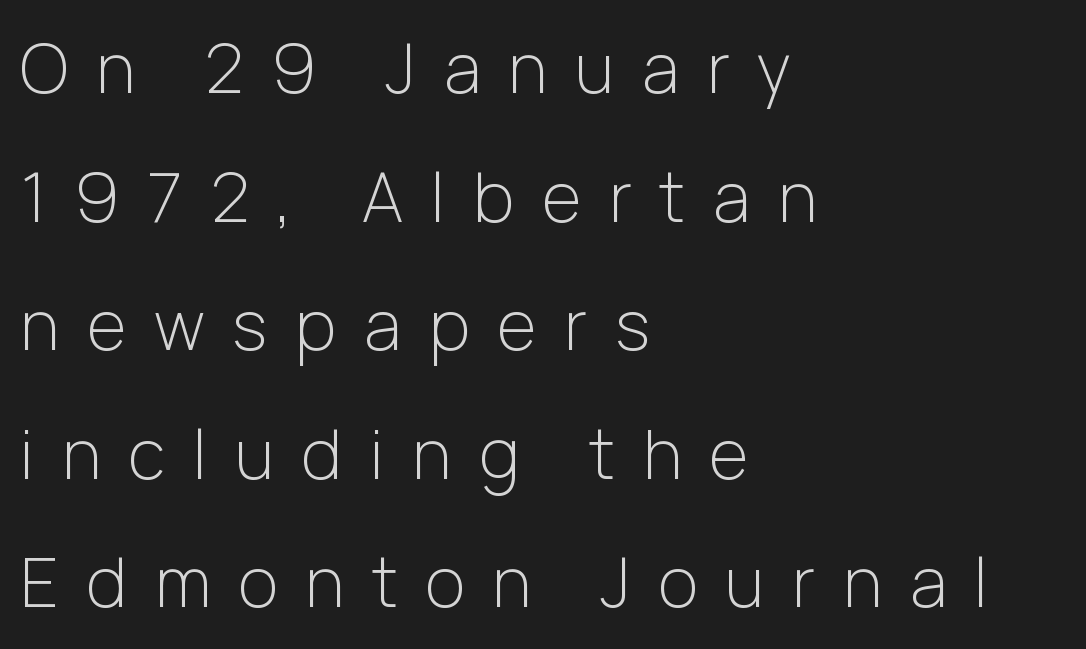
The image shows 68 px light sans-serif type, upright; set left-aligned, line spacing 1.89x, unusually wide letter spacing (+0.41 em), not underlined; low stroke contrast and a medium x-height.
